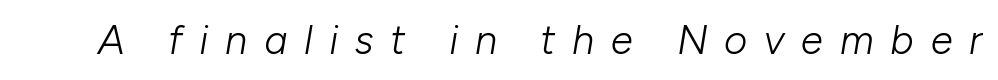
Q: Is the text bold? A: No.
Q: Is the text italic (slanted)? A: Yes, it leans right by about 10 degrees.
Q: Is the text underlined? A: No.
Q: Is the spacing between letters normal or unusually wide? A: Unusually wide.
Q: Width (condensed, normal, or wide)? A: Normal.
Q: Stroke contrast? A: Low.
Q: x-height? A: Medium.
Q: Monospaced? A: No.
